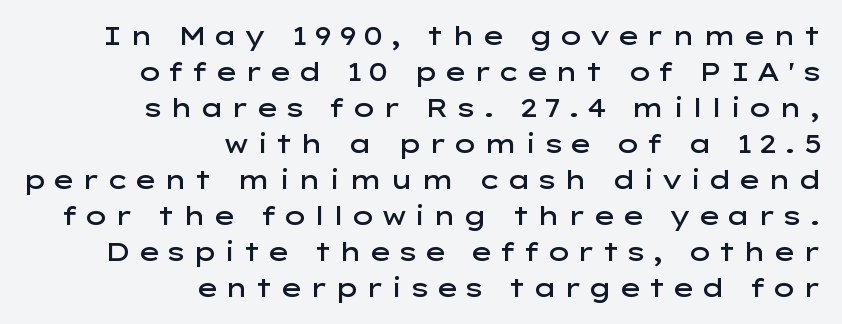
Teacher's note: observe the even right margin — that is flush-right alignment. Notice how descenders clear the ascenders below comfortably — that's standard leading. Each glyph is drawn with semibold strokes, heavier than normal yet not fully bold. Nope, not italic — everything's standing straight. The gaps between neighbouring characters are conspicuously large. The gap between lines stays unmarked.
